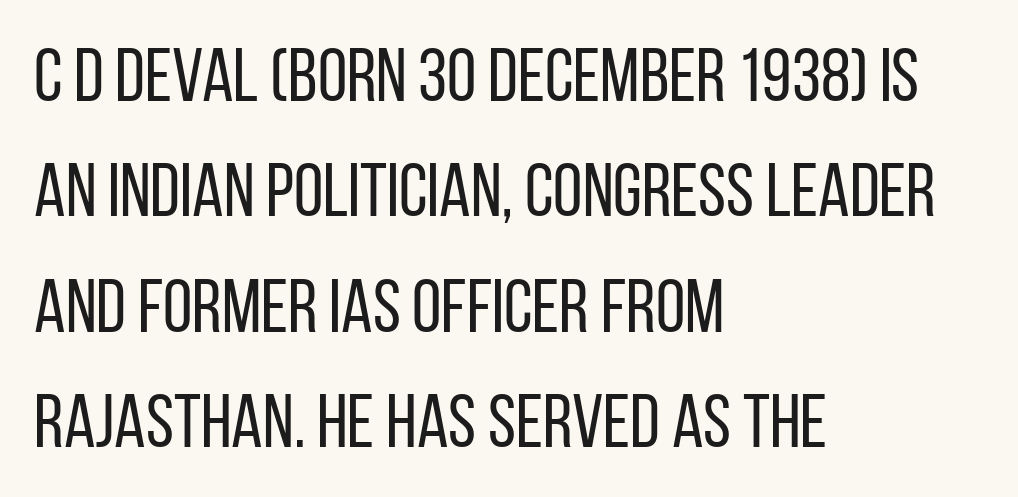
{"serif": "no", "italic": "no", "bold": "no", "weight": "regular", "width": "condensed", "stroke_contrast": "low", "x_height": "large", "monospaced": "no", "underline": "no", "align": "left", "line_spacing": "normal", "line_spacing_ratio": 1.54, "letter_spacing": "normal", "letter_spacing_em": 0.0, "glyph_px": 75}
